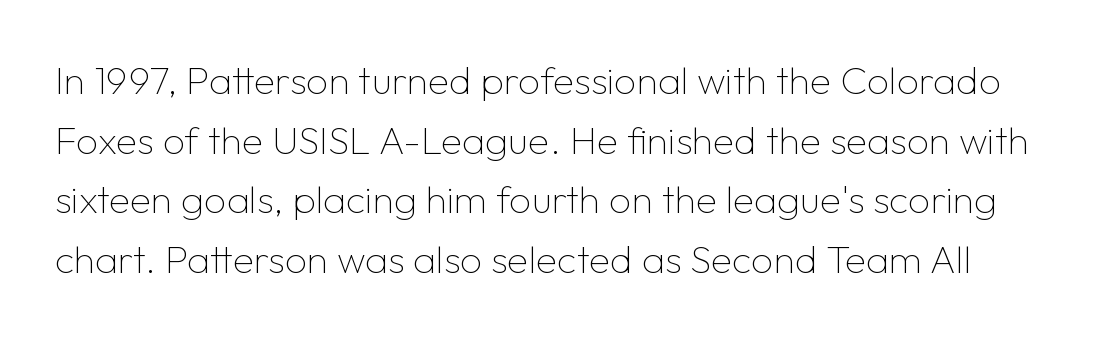
The image shows 39 px thin sans-serif type, upright; set normal line spacing (1.53x), normal letter spacing, not underlined; low stroke contrast and a medium x-height.
